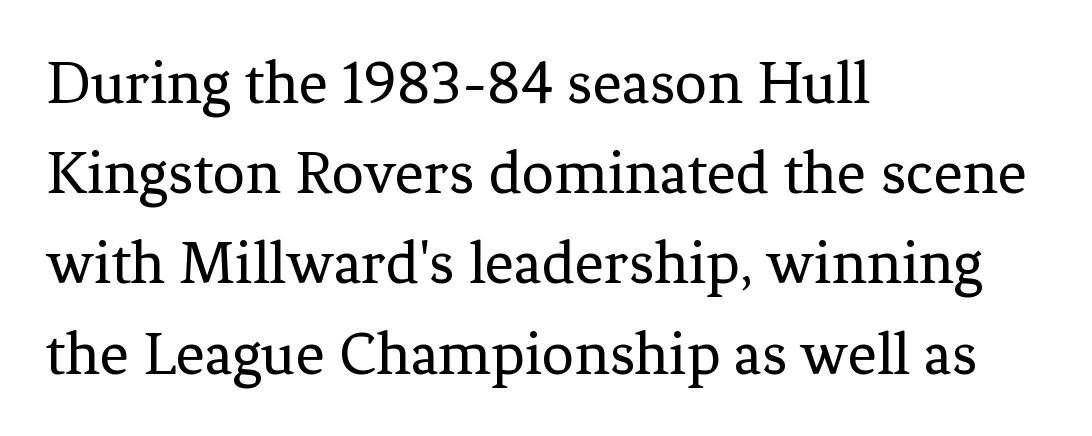
Q: Is the text bold? A: No.
Q: Is the text italic (slanted)? A: No, it is upright.
Q: Is the typeface a serif or a sans-serif typeface? A: Serif.
Q: Is the text underlined? A: No.
Q: How is the paragraph aligned? A: Left-aligned.
Q: Is the spacing between letters normal or unusually wide? A: Normal.
Q: Is the spacing between lines tight, normal or loose? A: Normal.
Q: Width (condensed, normal, or wide)? A: Normal.
Q: Stroke contrast? A: Low.
Q: x-height? A: Medium.
Q: Monospaced? A: No.
